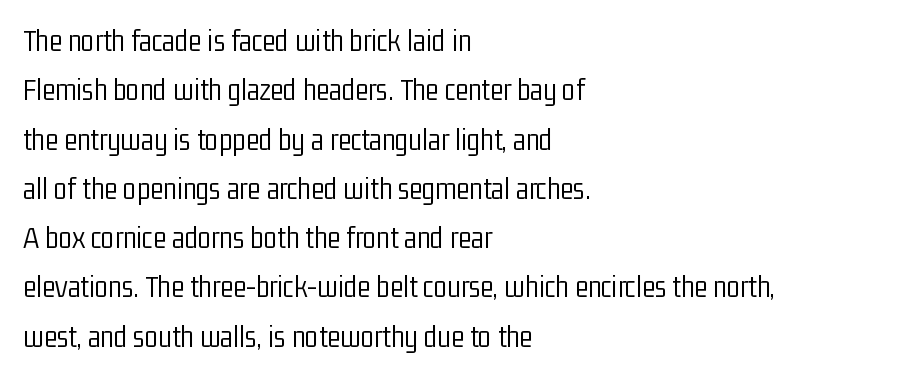
This reads as an unemphasized weight, regular at the heaviest. The face used here is a sans, in the tradition of grotesques and geometrics. Each new line begins a customary step beneath the previous one. Varying glyph widths throughout — classic text-font behaviour. Descenders are the only things crossing below the line.
